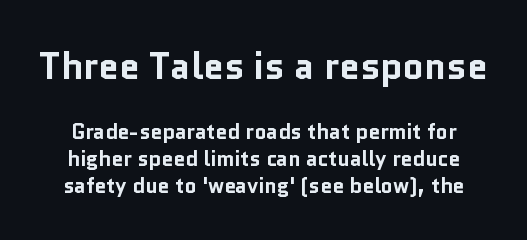
{"serif": "no", "italic": "no", "bold": "yes", "weight": "bold", "width": "normal", "stroke_contrast": "low", "x_height": "medium", "monospaced": "no", "underline": "no", "line_spacing": "normal", "line_spacing_ratio": 1.28, "letter_spacing": "normal", "letter_spacing_em": 0.0, "larger_block": "first", "size_ratio": 1.76, "glyph_px": 37}
